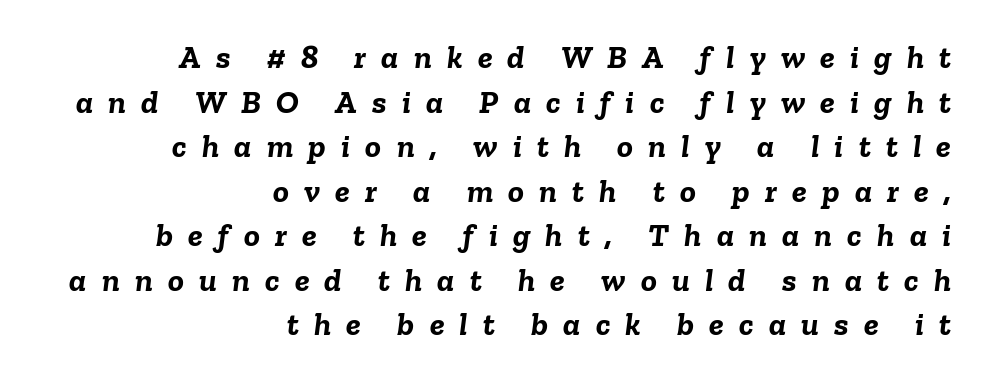
The specimen reads as italic at a glance. The paragraph has a hard right edge and a soft left edge. You could not count columns in this text — the font is proportionally spaced. The space between consecutive lines is moderate. Plenty of ink on the page — the face is bold. No word sits above an underline.
